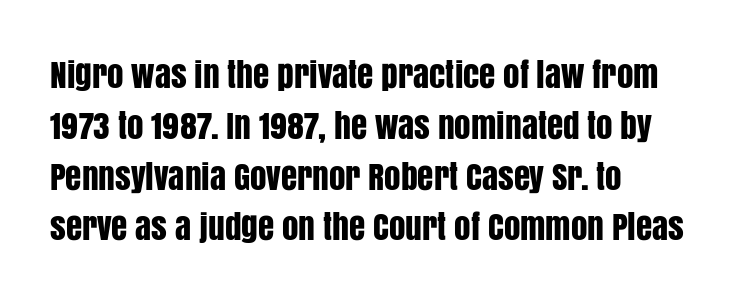
{"serif": "no", "italic": "no", "width": "condensed", "stroke_contrast": "low", "x_height": "large", "monospaced": "no", "underline": "no", "line_spacing": "normal", "line_spacing_ratio": 1.54, "letter_spacing": "normal", "letter_spacing_em": 0.0, "glyph_px": 33}
